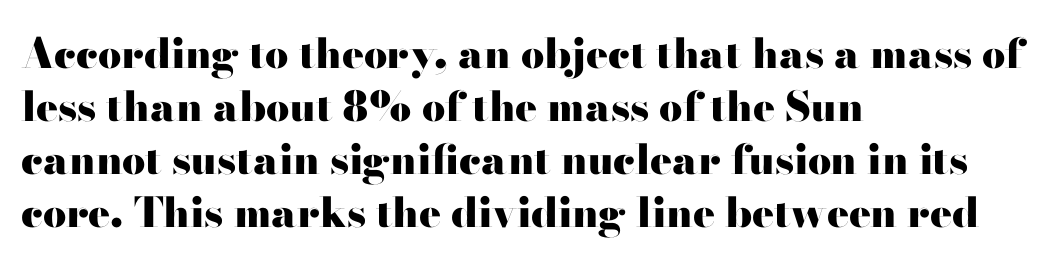
Strong, thick strokes mark this as bold type. Underline: absent. Line starts are locked; line ends wander. The vertical gap from one line to the next is medium.
